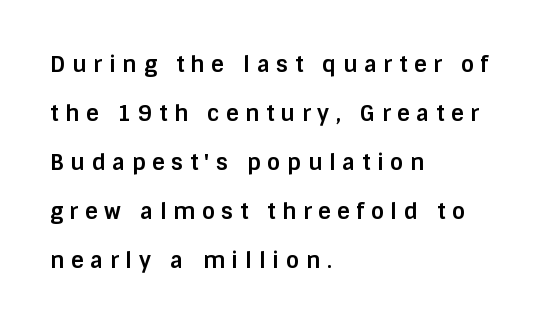
{"italic": "no", "bold": "yes", "underline": "no", "align": "left", "line_spacing": "loose", "line_spacing_ratio": 2.23, "letter_spacing": "wide", "letter_spacing_em": 0.3, "glyph_px": 22}
